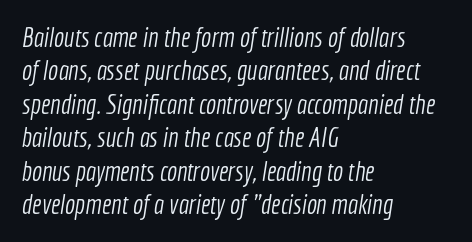
{"bold": "no", "underline": "no", "align": "left", "line_spacing_ratio": 1.24, "letter_spacing": "normal", "letter_spacing_em": 0.0, "glyph_px": 27}
